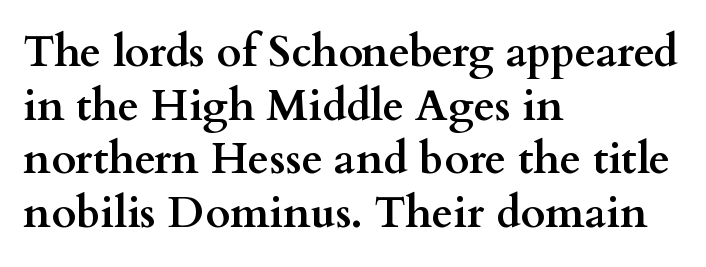
The image shows 43 px semibold, wide serif type, upright; set left-aligned, normal line spacing (1.25x), normal letter spacing, not underlined; medium stroke contrast and a small x-height.
